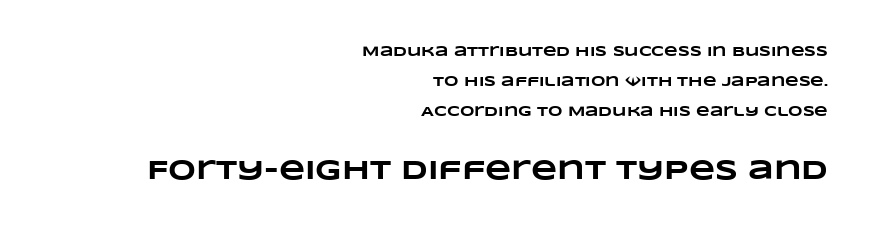
{"bold": "yes", "underline": "no", "align": "right", "line_spacing": "loose", "line_spacing_ratio": 2.13, "letter_spacing": "normal", "letter_spacing_em": 0.0, "larger_block": "second", "size_ratio": 1.93, "glyph_px": 27}
